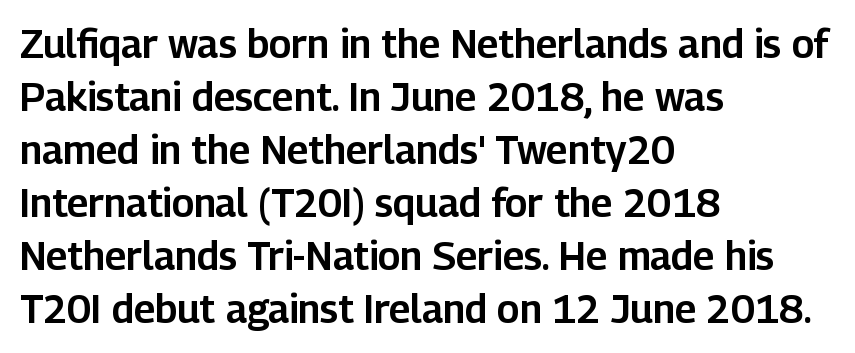
Q: Is the text italic (slanted)? A: No, it is upright.
Q: Is the typeface a serif or a sans-serif typeface? A: Sans-serif.
Q: Is the text underlined? A: No.
Q: How is the paragraph aligned? A: Left-aligned.
Q: Is the spacing between letters normal or unusually wide? A: Normal.
Q: Is the spacing between lines tight, normal or loose? A: Normal.
Q: Width (condensed, normal, or wide)? A: Normal.
Q: Stroke contrast? A: Low.
Q: x-height? A: Medium.
Q: Monospaced? A: No.
